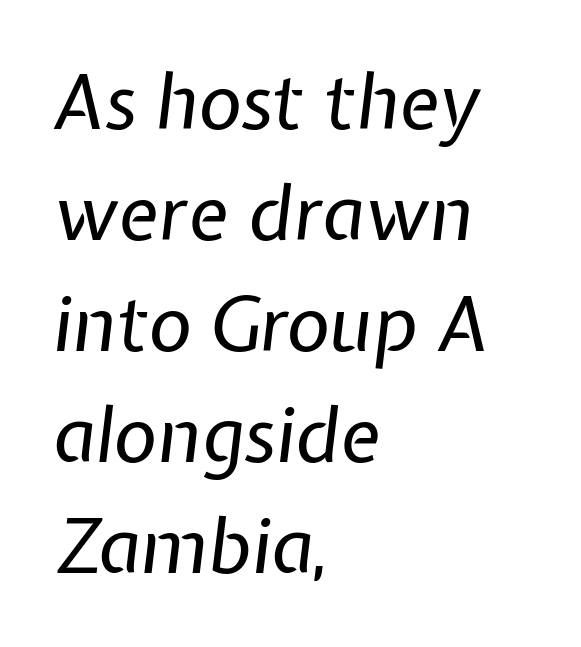
The image shows 75 px regular-weight type, italic (leaning right); set left-aligned, normal line spacing (1.48x), normal letter spacing, not underlined; low stroke contrast and a medium x-height.
